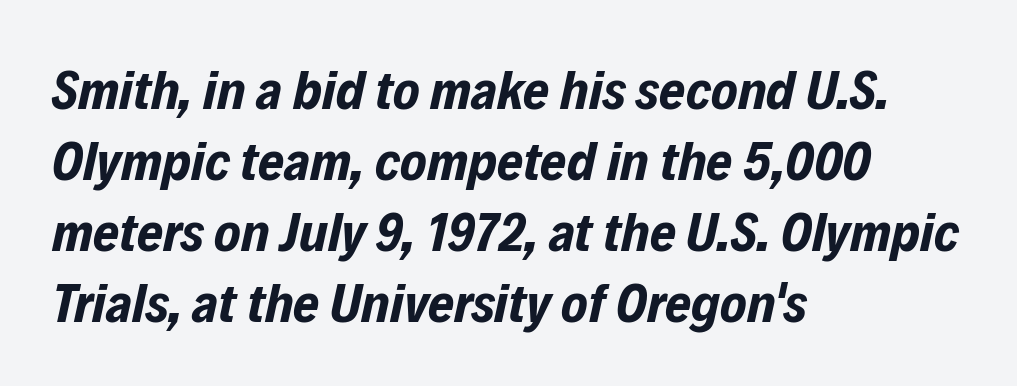
{"italic": "yes", "lean": "right", "slant_degrees": 12, "bold": "yes", "weight": "bold", "width": "condensed", "stroke_contrast": "low", "x_height": "medium", "monospaced": "no", "underline": "no", "align": "left", "line_spacing": "normal", "line_spacing_ratio": 1.27, "letter_spacing": "normal", "letter_spacing_em": 0.0, "glyph_px": 56}
